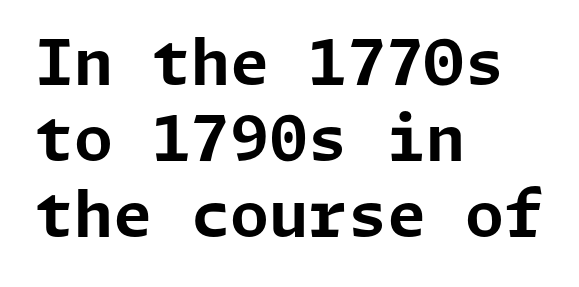
The image shows 63 px bold sans-serif type, upright; set left-aligned, line spacing 1.21x, normal letter spacing, not underlined; low stroke contrast and a medium x-height.
